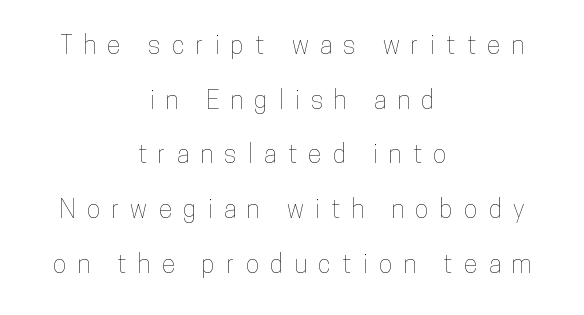
The image shows 25 px text type, upright; set centered, loose line spacing (2.19x), unusually wide letter spacing (+0.46 em), not underlined.
